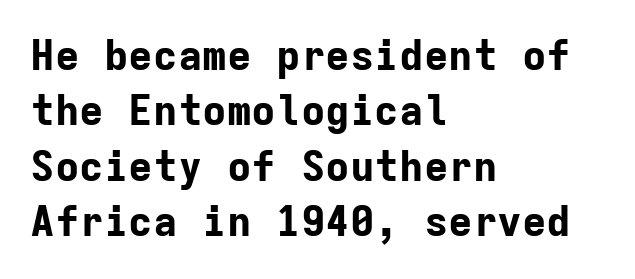
{"serif": "no", "italic": "no", "bold": "yes", "weight": "bold", "width": "normal", "stroke_contrast": "low", "x_height": "medium", "monospaced": "yes", "underline": "no", "align": "left", "line_spacing": "normal", "line_spacing_ratio": 1.35, "letter_spacing": "normal", "letter_spacing_em": 0.0, "glyph_px": 41}
